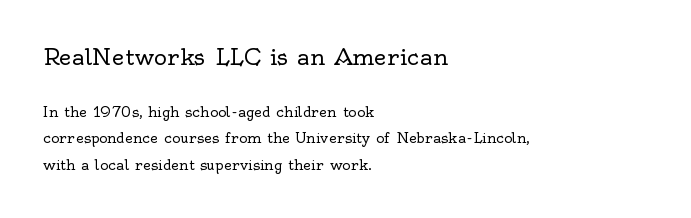
{"italic": "no", "bold": "no", "underline": "no", "align": "left", "line_spacing": "loose", "line_spacing_ratio": 1.91, "letter_spacing": "normal", "letter_spacing_em": 0.0, "larger_block": "first", "size_ratio": 1.57, "glyph_px": 22}
